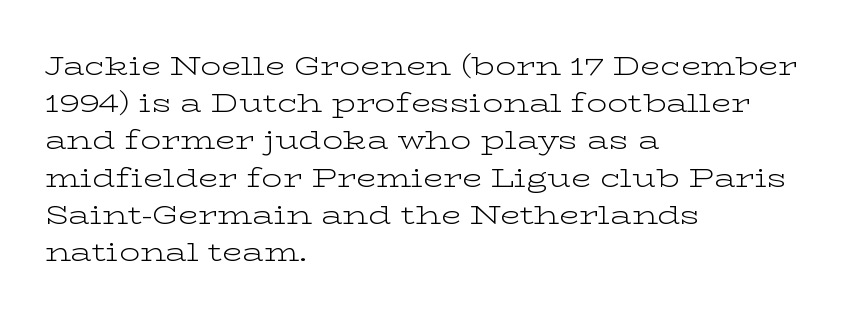
The rendering anchors every line to the left-hand side. A clean baseline with only descenders dipping below it. No chunkiness to these letters — they're not bold. Leading matches the norm, producing a regular column. Ascenders rise straight up at ninety degrees. Nobody touched the tracking dial on this one.
